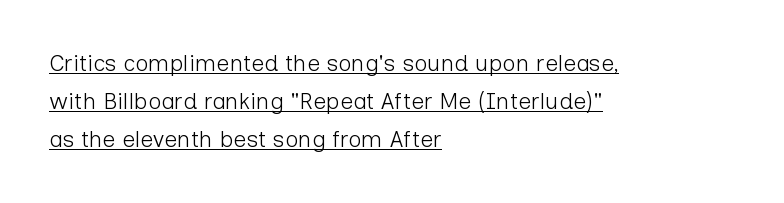
The image shows 23 px text type, upright; set left-aligned, normal line spacing (1.66x), normal letter spacing, underlined.
